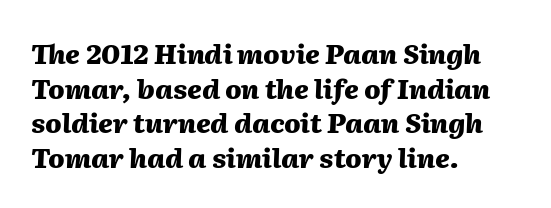
The image shows 27 px bold type, italic (leaning right); set left-aligned, normal line spacing (1.28x), normal letter spacing, not underlined.
